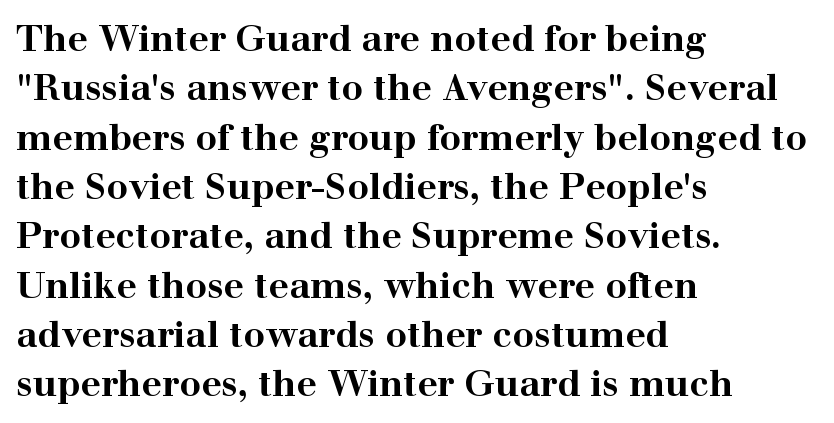
Q: Is the text bold? A: Yes.
Q: Is the text italic (slanted)? A: No, it is upright.
Q: Is the typeface a serif or a sans-serif typeface? A: Serif.
Q: Is the text underlined? A: No.
Q: How is the paragraph aligned? A: Left-aligned.
Q: Is the spacing between letters normal or unusually wide? A: Normal.
Q: Is the spacing between lines tight, normal or loose? A: Normal.
Q: Width (condensed, normal, or wide)? A: Wide.
Q: Stroke contrast? A: High.
Q: x-height? A: Medium.
Q: Monospaced? A: No.
